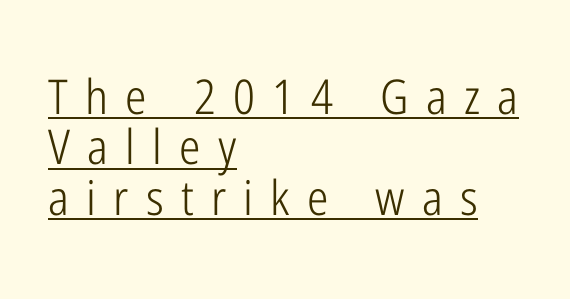
{"serif": "no", "italic": "no", "bold": "no", "weight": "light", "width": "condensed", "stroke_contrast": "low", "x_height": "medium", "monospaced": "no", "underline": "yes", "align": "left", "line_spacing": "tight", "line_spacing_ratio": 1.05, "letter_spacing": "wide", "letter_spacing_em": 0.36, "glyph_px": 48}
